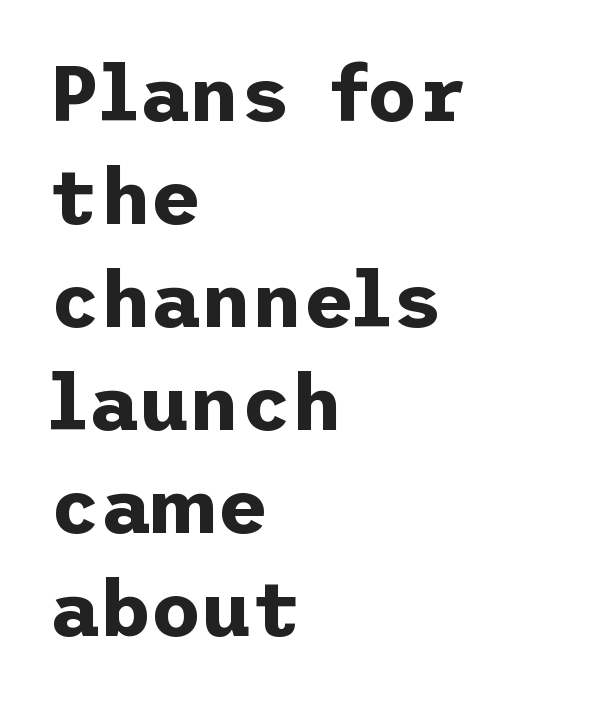
The passage shown is emphatically bold. Teacher's note: observe the even left margin — that is flush-left alignment. Descenders are the only things crossing below the line. The face used here is rendered with its standard letterfit. If you measured baseline to baseline, you'd find a middling distance. I'd call this a sans setting — the letters go barefoot.
